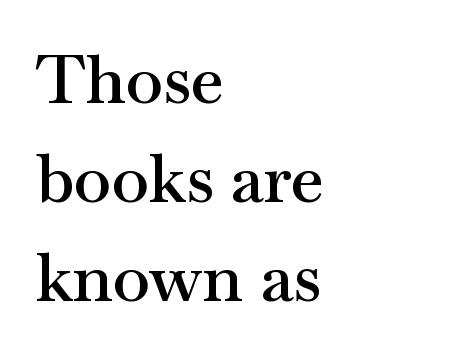
{"serif": "yes", "italic": "no", "bold": "semi", "weight": "semibold", "width": "wide", "stroke_contrast": "medium", "x_height": "small", "monospaced": "no", "underline": "no", "align": "left", "line_spacing": "normal", "line_spacing_ratio": 1.48, "letter_spacing": "normal", "letter_spacing_em": 0.0, "glyph_px": 67}
